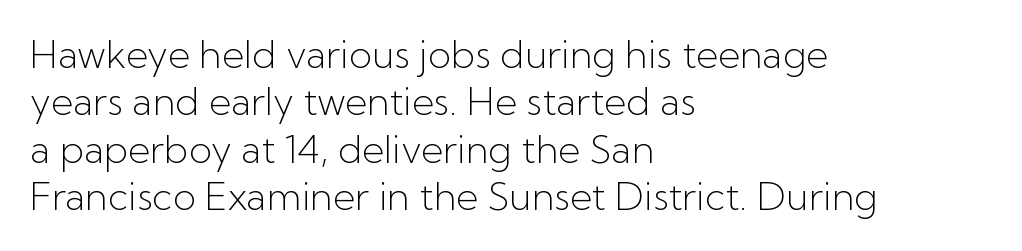
Ink coverage per letter is moderate at most. The face used here is proportionally spaced, like ordinary book or web type. Any mark beneath the type? The region is blank. Line beginnings align vertically; line endings do not. Nothing sits at the stroke ends, so this counts as sans-serif.
